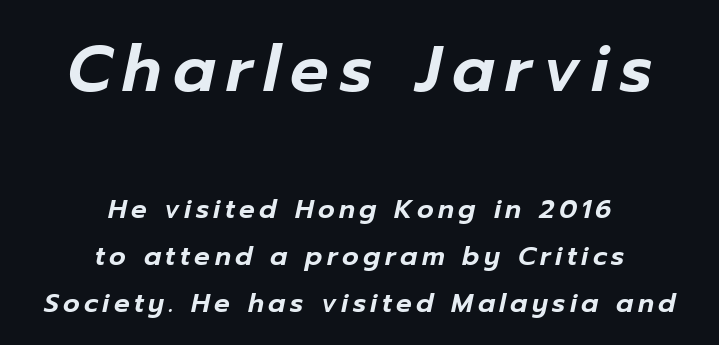
{"italic": "yes", "lean": "right", "slant_degrees": 12, "width": "normal", "stroke_contrast": "low", "x_height": "medium", "monospaced": "no", "underline": "no", "align": "center", "line_spacing_ratio": 1.82, "larger_block": "first", "size_ratio": 2.46, "glyph_px": 64}
